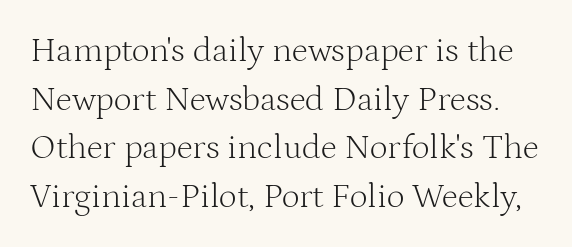
{"serif": "yes", "italic": "no", "bold": "no", "weight": "light", "width": "normal", "stroke_contrast": "medium", "x_height": "medium", "monospaced": "no", "underline": "no", "line_spacing": "normal", "line_spacing_ratio": 1.39, "letter_spacing": "normal", "letter_spacing_em": 0.0, "glyph_px": 35}
